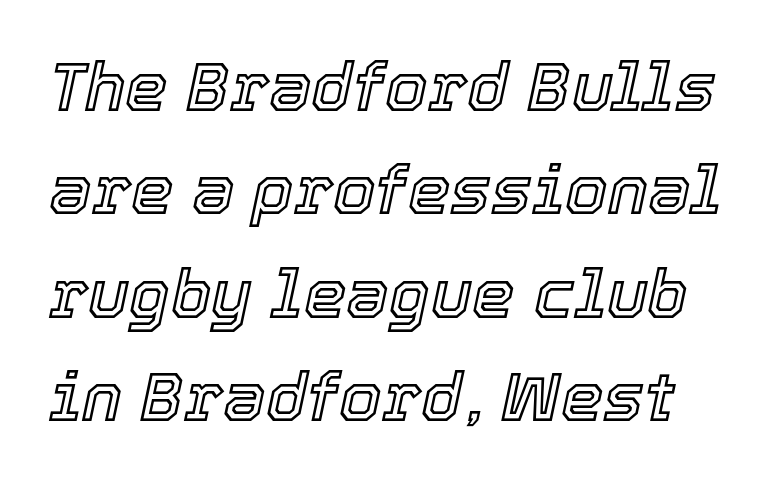
The image shows 68 px text type, italic (leaning right); set normal line spacing (1.52x), normal letter spacing, not underlined; a medium x-height.
